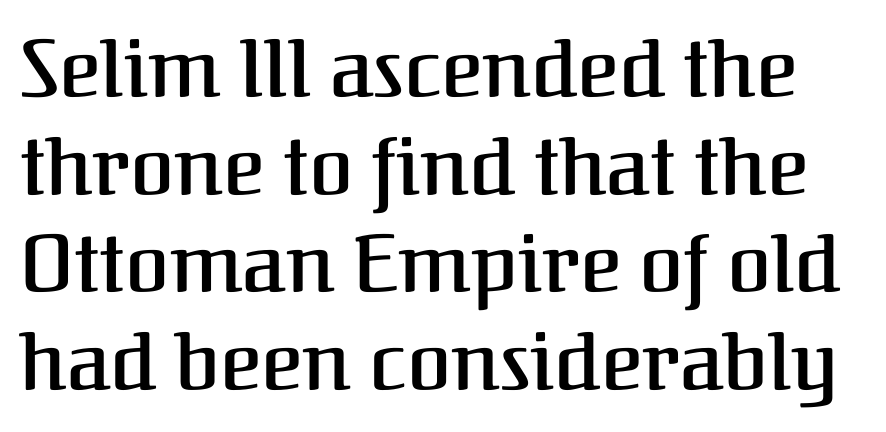
The image shows 80 px semibold serif type, upright; set line spacing 1.22x, normal letter spacing, not underlined; medium stroke contrast and a medium x-height.
